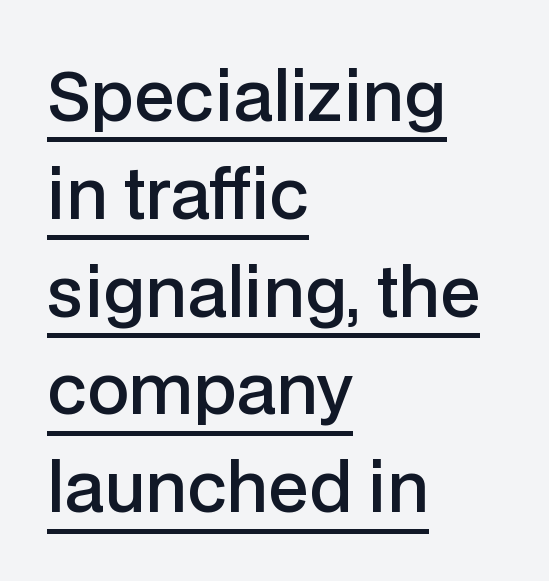
Q: Is the text bold? A: Semi-bold.
Q: Is the text italic (slanted)? A: No, it is upright.
Q: Is the typeface a serif or a sans-serif typeface? A: Sans-serif.
Q: Is the text underlined? A: Yes.
Q: How is the paragraph aligned? A: Left-aligned.
Q: Is the spacing between letters normal or unusually wide? A: Normal.
Q: Is the spacing between lines tight, normal or loose? A: Normal.
Q: Width (condensed, normal, or wide)? A: Normal.
Q: Stroke contrast? A: Low.
Q: x-height? A: Medium.
Q: Monospaced? A: No.
